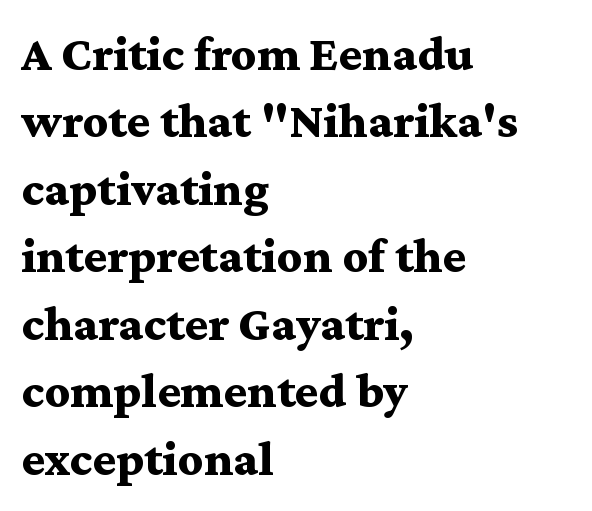
The image shows 50 px bold, wide serif type, upright; set left-aligned, normal line spacing (1.35x), normal letter spacing, not underlined; medium stroke contrast and a medium x-height.
